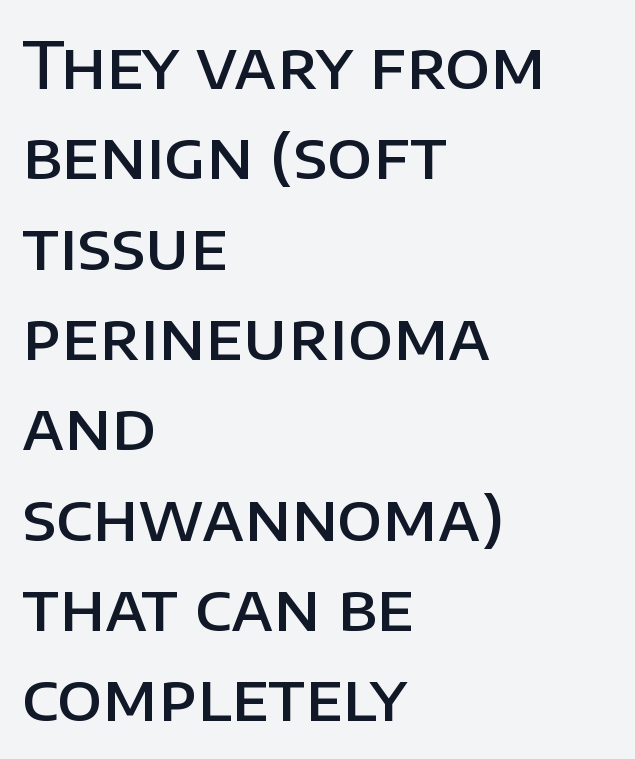
{"serif": "no", "italic": "no", "bold": "semi", "weight": "semibold", "width": "normal", "stroke_contrast": "low", "x_height": "large", "monospaced": "no", "underline": "no", "align": "left", "line_spacing": "normal", "line_spacing_ratio": 1.39, "letter_spacing": "normal", "letter_spacing_em": 0.0, "glyph_px": 65}
